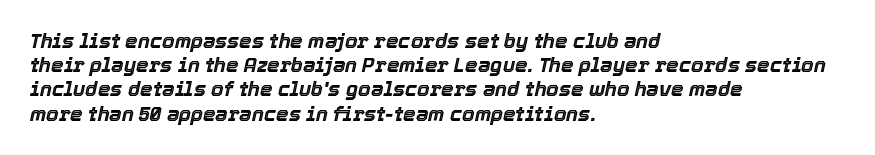
Q: Is the text italic (slanted)? A: Yes, it leans right by about 12 degrees.
Q: Is the text underlined? A: No.
Q: How is the paragraph aligned? A: Left-aligned.
Q: Is the spacing between letters normal or unusually wide? A: Normal.
